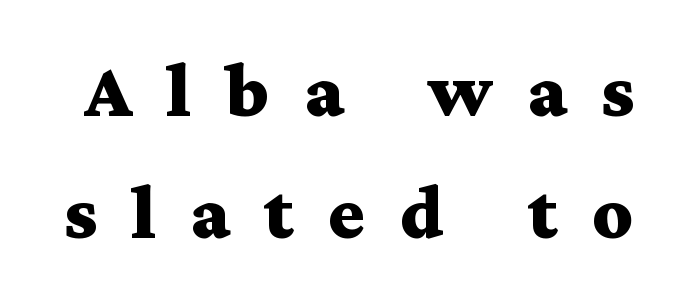
{"serif": "yes", "italic": "no", "bold": "yes", "weight": "bold", "width": "wide", "stroke_contrast": "medium", "x_height": "medium", "monospaced": "no", "underline": "no", "line_spacing": "normal", "line_spacing_ratio": 1.57, "letter_spacing": "wide", "letter_spacing_em": 0.44, "glyph_px": 78}
